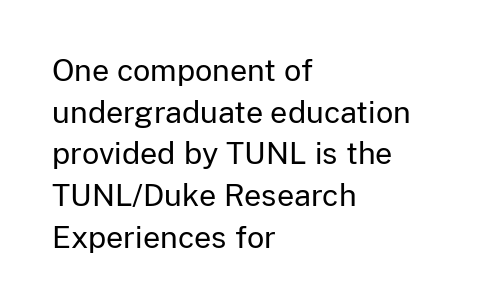
Is there any slant? The stems are plumb. No chunkiness to these letters — they're not bold. The glyphs in this specimen are sans serif. These lines keep a tight, regular rhythm from letter to letter. A normal amount of white space separates one row of letters from the next.
